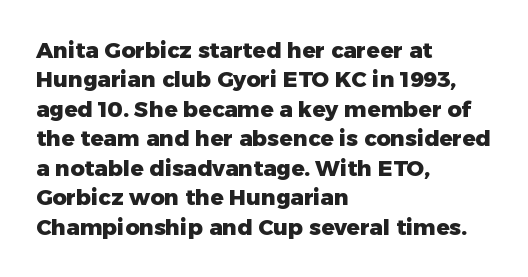
Q: Is the text bold? A: Yes.
Q: Is the text italic (slanted)? A: No, it is upright.
Q: Is the text underlined? A: No.
Q: How is the paragraph aligned? A: Left-aligned.
Q: Is the spacing between letters normal or unusually wide? A: Normal.
Q: Is the spacing between lines tight, normal or loose? A: Normal.
